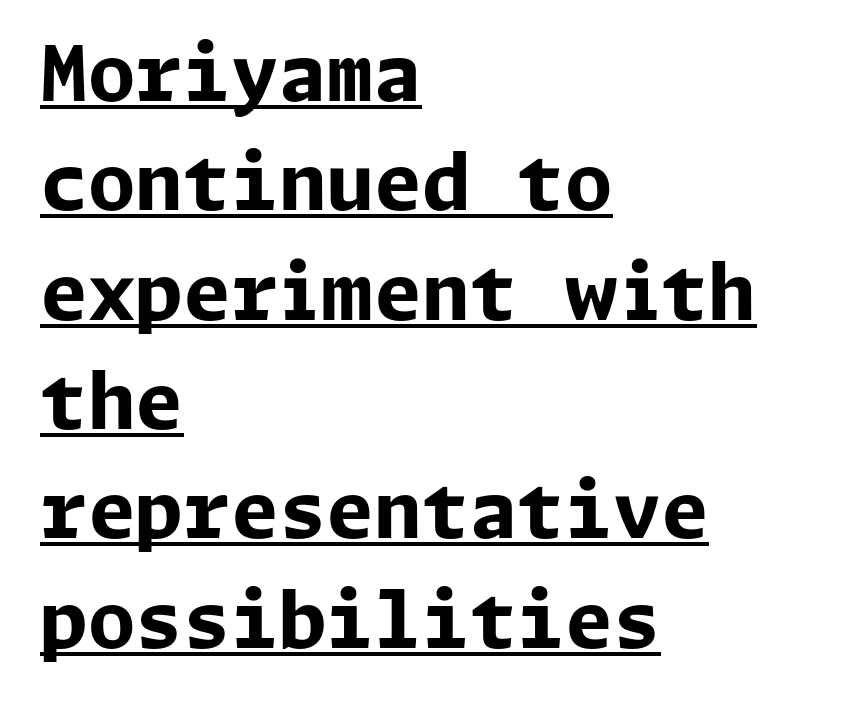
Q: Is the text bold? A: Yes.
Q: Is the text italic (slanted)? A: No, it is upright.
Q: Is the typeface a serif or a sans-serif typeface? A: Sans-serif.
Q: Is the text underlined? A: Yes.
Q: How is the paragraph aligned? A: Left-aligned.
Q: Is the spacing between letters normal or unusually wide? A: Normal.
Q: Is the spacing between lines tight, normal or loose? A: Normal.
Q: Width (condensed, normal, or wide)? A: Normal.
Q: Stroke contrast? A: Low.
Q: x-height? A: Medium.
